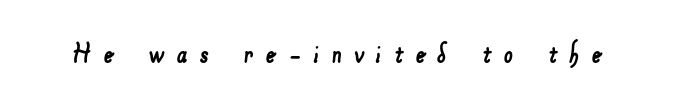
Classification — sans serif. The passage shown is typed in a proportional face where columns would drift. Lines of text with bare space underneath. There is plenty of visible air inserted between adjacent glyphs.
